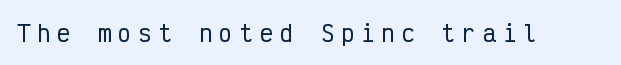
{"italic": "no", "underline": "no", "letter_spacing": "wide", "letter_spacing_em": 0.32, "glyph_px": 22}
